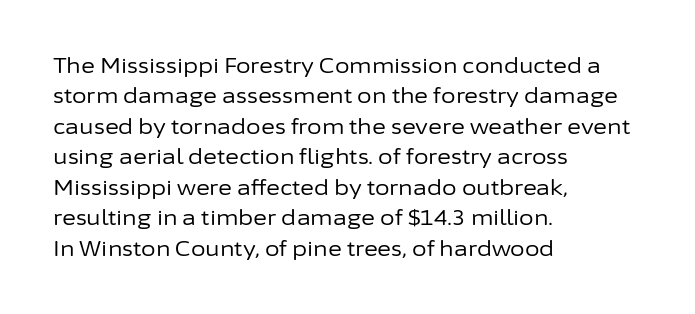
{"italic": "no", "bold": "no", "underline": "no", "align": "left", "line_spacing": "normal", "line_spacing_ratio": 1.45, "letter_spacing": "normal", "letter_spacing_em": 0.0, "glyph_px": 21}
